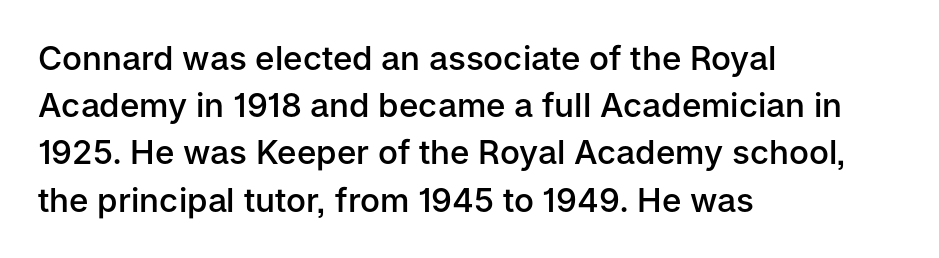
The image shows 33 px semibold sans-serif type, upright; set left-aligned, normal line spacing (1.43x), normal letter spacing, not underlined; low stroke contrast and a medium x-height.
